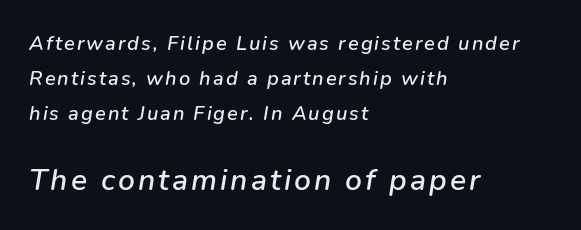
Q: Is the text italic (slanted)? A: Yes, it leans right by about 9 degrees.
Q: Is the text underlined? A: No.
Q: How is the paragraph aligned? A: Left-aligned.
Q: Which block of text is set in a larger size, the first (top) or the second (bottom)? A: The second (bottom) one.
Q: Width (condensed, normal, or wide)? A: Normal.
Q: Stroke contrast? A: Low.
Q: x-height? A: Medium.
Q: Monospaced? A: No.
